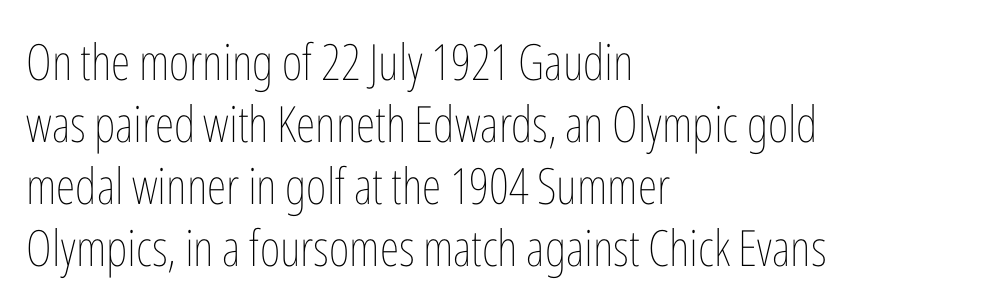
This is the regular roman posture of the typeface. The gap between lines stays unmarked. On a weight scale, this lands at 450 or below. Horizontally, the lines are justified to the leading edge only.
